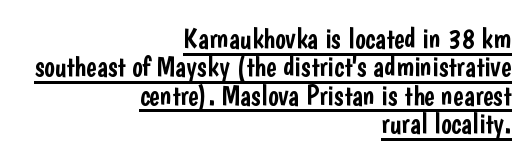
The image shows 28 px condensed sans-serif type, upright; set right-aligned, tight line spacing (1.01x), normal letter spacing, underlined; low stroke contrast and a medium x-height.
